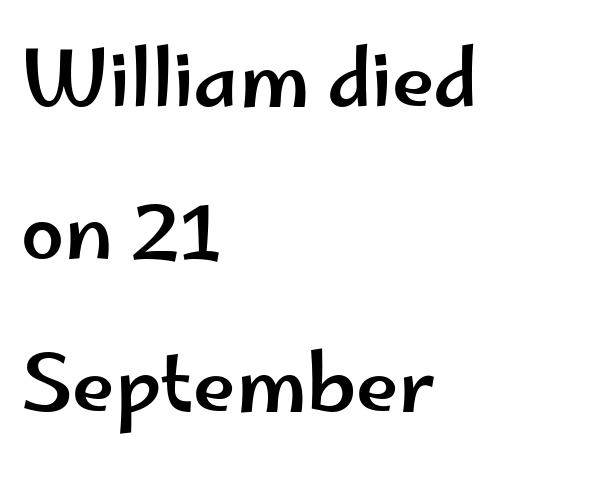
{"serif": "no", "italic": "no", "width": "wide", "stroke_contrast": "low", "x_height": "small", "monospaced": "no", "underline": "no", "align": "left", "line_spacing": "loose", "line_spacing_ratio": 1.98, "letter_spacing": "normal", "letter_spacing_em": 0.0, "glyph_px": 77}
